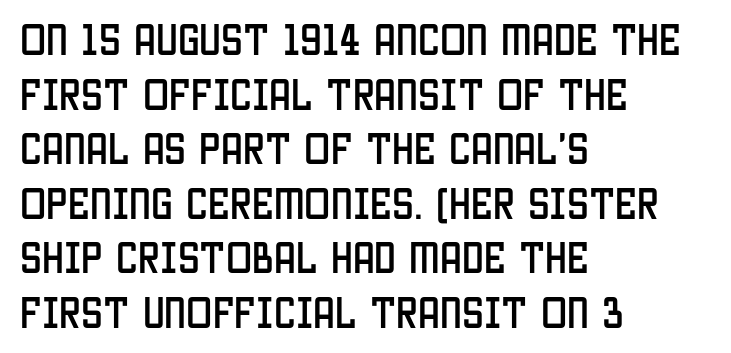
Q: Is the text italic (slanted)? A: No, it is upright.
Q: Is the typeface a serif or a sans-serif typeface? A: Sans-serif.
Q: Is the text underlined? A: No.
Q: How is the paragraph aligned? A: Left-aligned.
Q: Is the spacing between letters normal or unusually wide? A: Normal.
Q: Is the spacing between lines tight, normal or loose? A: Normal.
Q: Width (condensed, normal, or wide)? A: Condensed.
Q: Stroke contrast? A: Low.
Q: x-height? A: Large.
Q: Monospaced? A: No.
